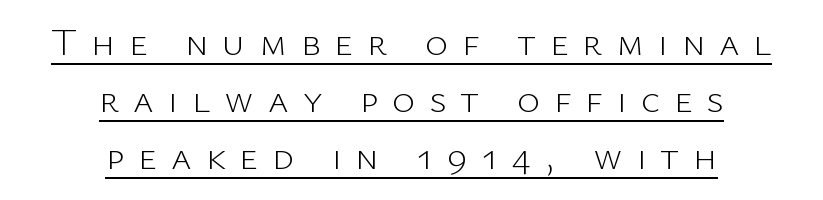
The image shows 39 px light sans-serif type, upright; set centered, normal line spacing (1.46x), unusually wide letter spacing (+0.36 em), underlined; low stroke contrast and a medium x-height.
